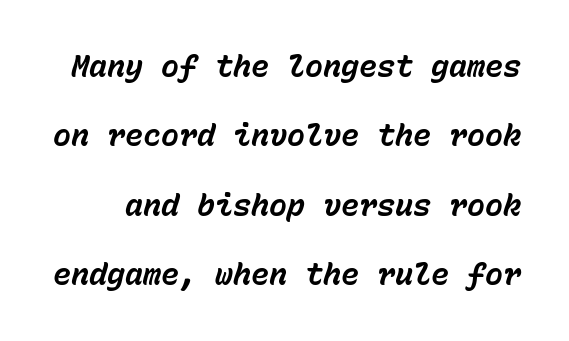
Reading down the column, the eye jumps a long way to each next line. The horizontal fit of the characters is conventional and even. Fixed-width glyphs throughout — classic coding-font behaviour. Has an underline been added? It has not.
